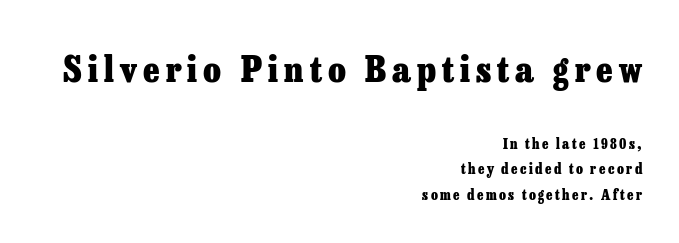
Spacing verdict: proportional, widths tailored to each character. Quick note: not italic, upright. In CSS terms this would be text-align: right. The foot of each line stays bare and open. The designer gave the opening block more size than the closing block.
